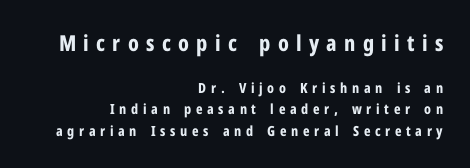
The image shows 22 px bold type, upright; set right-aligned, normal line spacing (1.52x), unusually wide letter spacing (+0.33 em), not underlined; the first (top) block is 1.57x larger.
